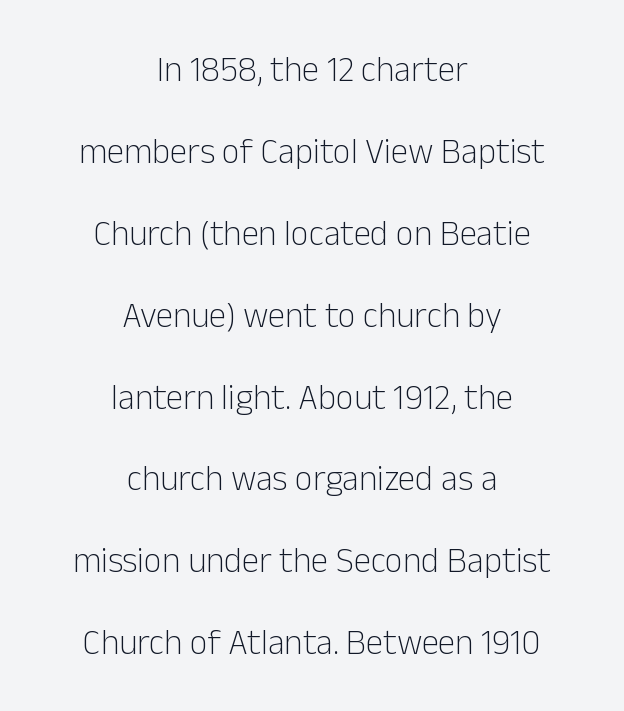
Q: Is the text bold? A: No.
Q: Is the text italic (slanted)? A: No, it is upright.
Q: Is the typeface a serif or a sans-serif typeface? A: Sans-serif.
Q: Is the text underlined? A: No.
Q: How is the paragraph aligned? A: Centered.
Q: Is the spacing between letters normal or unusually wide? A: Normal.
Q: Is the spacing between lines tight, normal or loose? A: Loose.
Q: Width (condensed, normal, or wide)? A: Normal.
Q: Stroke contrast? A: Low.
Q: x-height? A: Medium.
Q: Monospaced? A: No.
